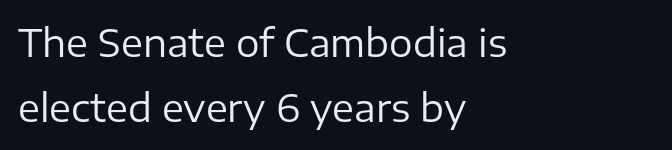
{"serif": "no", "italic": "no", "bold": "no", "weight": "regular", "width": "normal", "stroke_contrast": "low", "x_height": "medium", "monospaced": "no", "underline": "no", "align": "left", "line_spacing_ratio": 1.77, "letter_spacing": "normal", "letter_spacing_em": 0.0, "glyph_px": 37}
